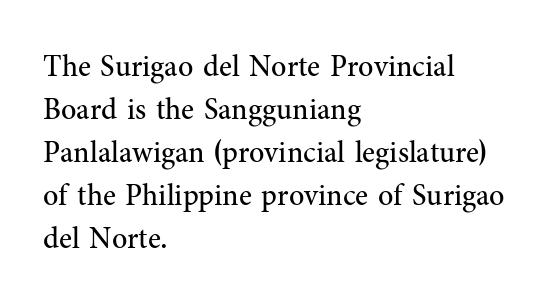
{"serif": "yes", "italic": "no", "bold": "no", "weight": "regular", "width": "normal", "stroke_contrast": "medium", "x_height": "medium", "monospaced": "no", "underline": "no", "align": "left", "line_spacing": "normal", "line_spacing_ratio": 1.43, "letter_spacing": "normal", "letter_spacing_em": 0.0, "glyph_px": 30}
